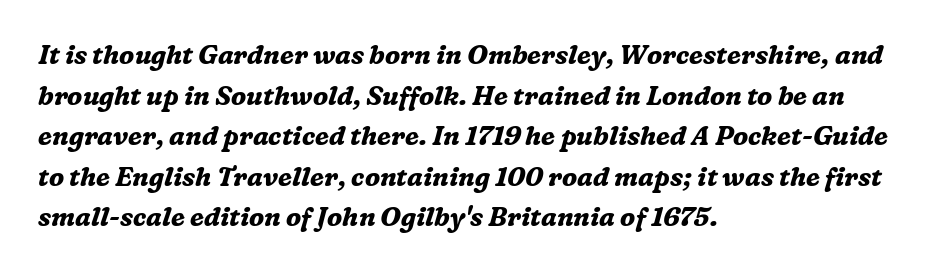
Q: Is the text bold? A: Yes.
Q: Is the text italic (slanted)? A: Yes, it leans right by about 16 degrees.
Q: Is the text underlined? A: No.
Q: How is the paragraph aligned? A: Left-aligned.
Q: Is the spacing between letters normal or unusually wide? A: Normal.
Q: Is the spacing between lines tight, normal or loose? A: Normal.
